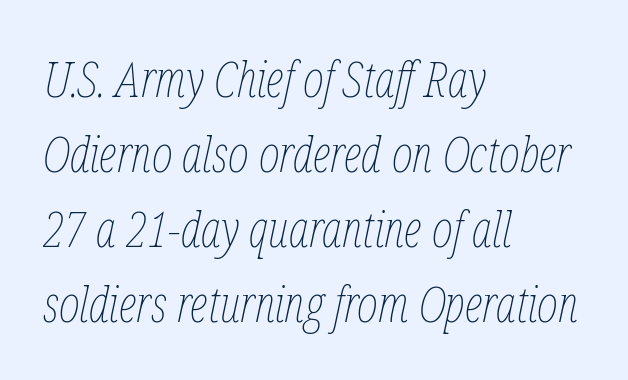
{"italic": "yes", "lean": "right", "slant_degrees": 12, "bold": "no", "weight": "thin", "width": "condensed", "stroke_contrast": "low", "x_height": "medium", "monospaced": "no", "underline": "no", "align": "left", "line_spacing": "normal", "line_spacing_ratio": 1.5, "letter_spacing": "normal", "letter_spacing_em": 0.0, "glyph_px": 50}
